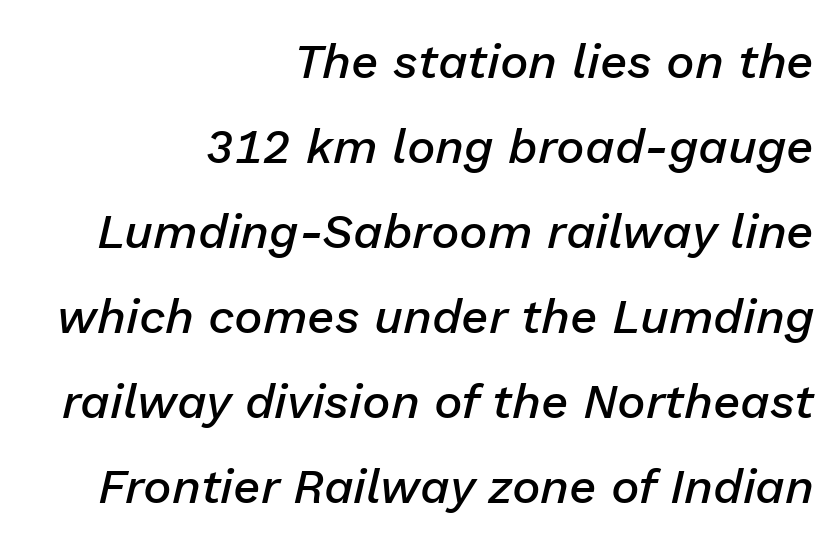
Q: Is the text bold? A: Semi-bold.
Q: Is the text italic (slanted)? A: Yes, it leans right by about 13 degrees.
Q: Is the text underlined? A: No.
Q: How is the paragraph aligned? A: Right-aligned.
Q: Is the spacing between letters normal or unusually wide? A: Normal.
Q: Width (condensed, normal, or wide)? A: Normal.
Q: Stroke contrast? A: Low.
Q: x-height? A: Medium.
Q: Monospaced? A: No.
